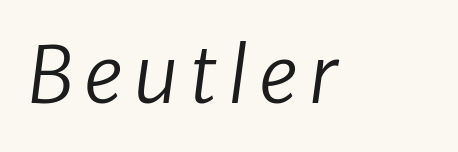
The type family on display is of the sans-serif kind. Lines of text with bare space underneath. This sample has the flowing, uneven cadence of proportional lettering. The characters are drawn with everyday or finer stroke widths.
